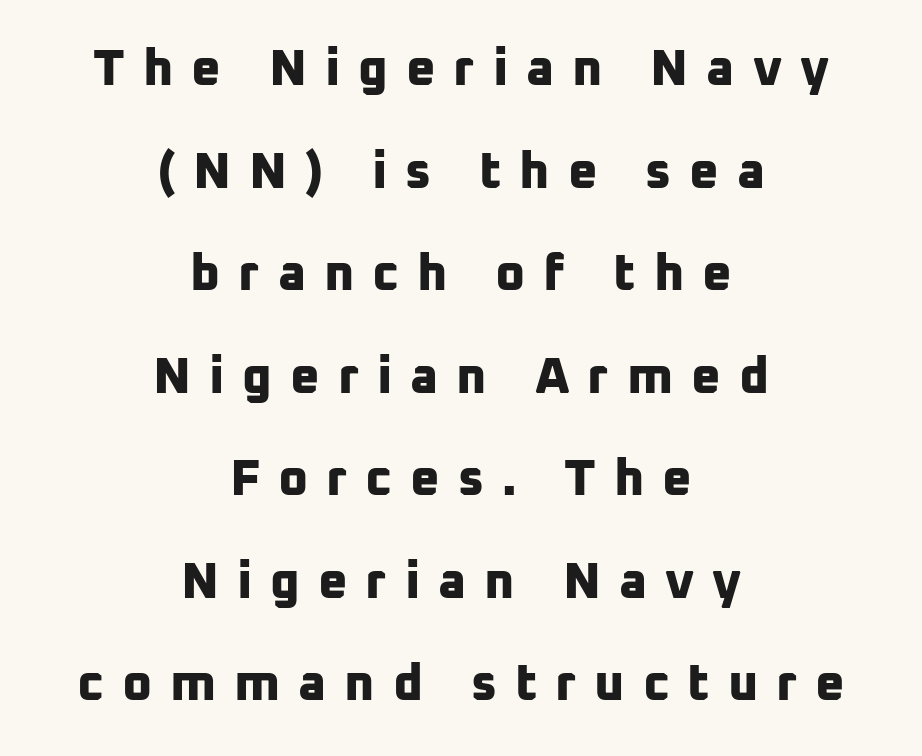
Q: Is the text bold? A: Yes.
Q: Is the typeface a serif or a sans-serif typeface? A: Sans-serif.
Q: Is the text underlined? A: No.
Q: How is the paragraph aligned? A: Centered.
Q: Is the spacing between letters normal or unusually wide? A: Unusually wide.
Q: Is the spacing between lines tight, normal or loose? A: Loose.
Q: Width (condensed, normal, or wide)? A: Normal.
Q: Stroke contrast? A: Low.
Q: x-height? A: Medium.
Q: Monospaced? A: No.
